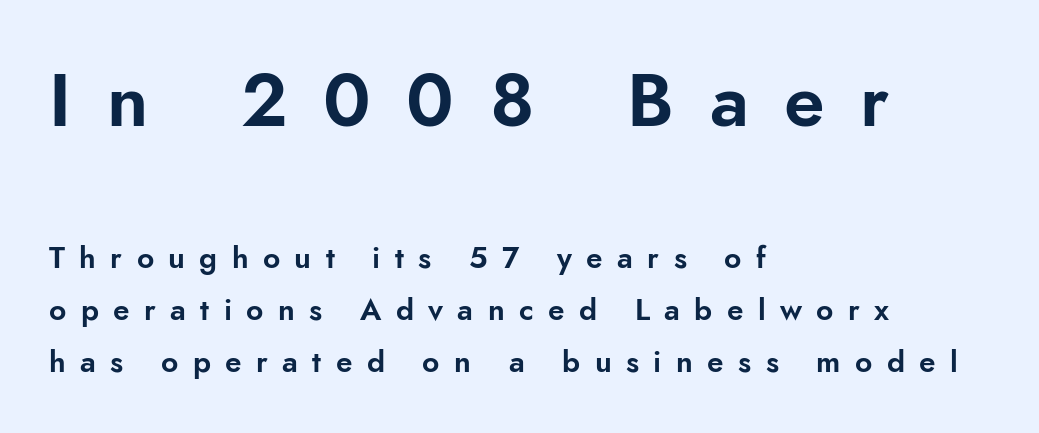
{"serif": "no", "italic": "no", "width": "normal", "stroke_contrast": "low", "x_height": "small", "monospaced": "no", "underline": "no", "align": "left", "line_spacing_ratio": 1.74, "letter_spacing": "wide", "letter_spacing_em": 0.48, "larger_block": "first", "size_ratio": 2.47, "glyph_px": 74}
